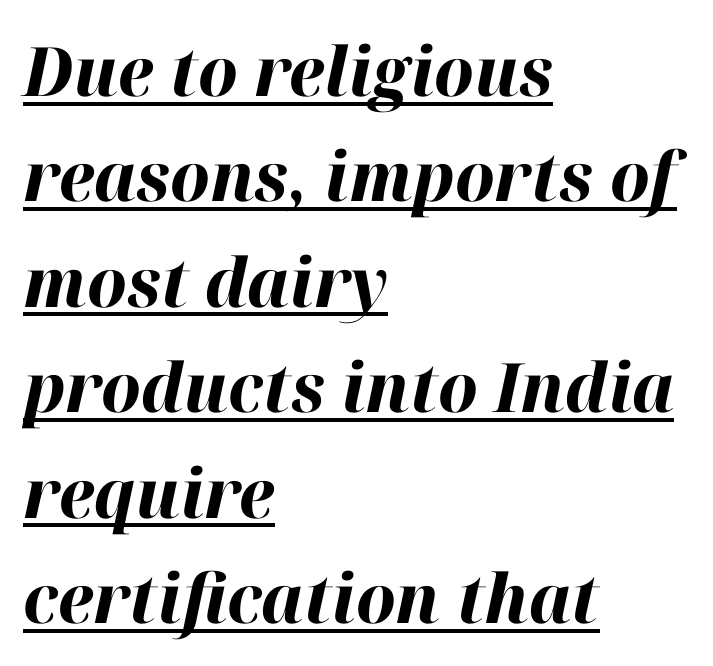
Somebody hit Ctrl+U on this one — the words are underlined. The letters advance in unequal steps, a hallmark of proportional type. The passage shown stacks its lines at a standard gap. A dark, heavy texture on the line: the type is bold. Observe the lean: these are italic letterforms.
